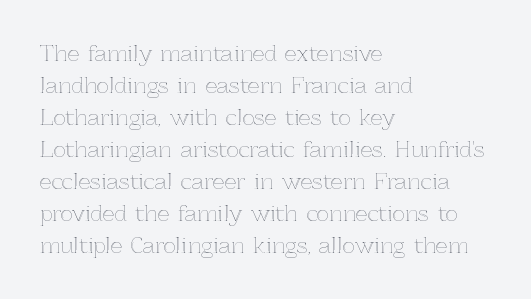
Q: Is the text italic (slanted)? A: No, it is upright.
Q: Is the text underlined? A: No.
Q: How is the paragraph aligned? A: Left-aligned.
Q: Is the spacing between letters normal or unusually wide? A: Normal.
Q: Is the spacing between lines tight, normal or loose? A: Normal.
